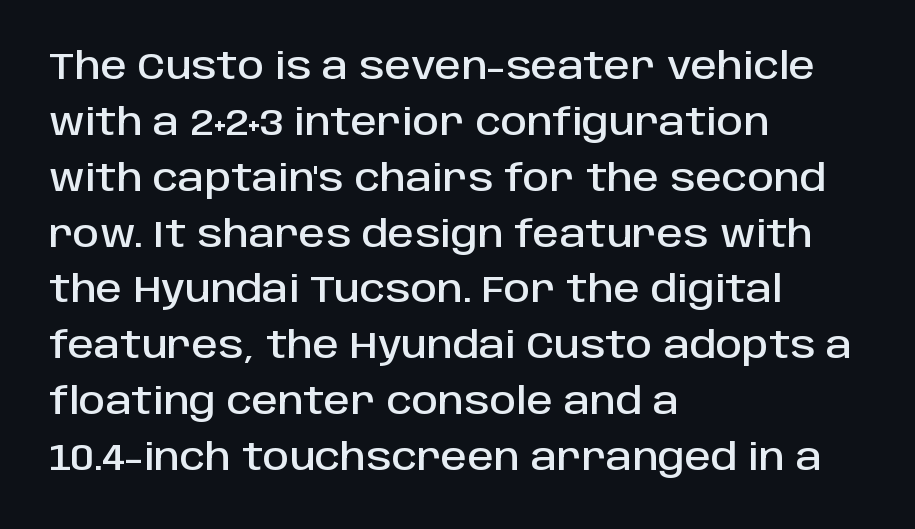
How are the letters spaced? Ordinarily, with no added tracking. Compared with typical paragraphs, the rows here are spaced about the same. Each letter's strokes conclude bluntly, with no projecting serifs. Leftover space on each line is placed entirely after the last word. You could not count columns in this text — the font is proportionally spaced.
